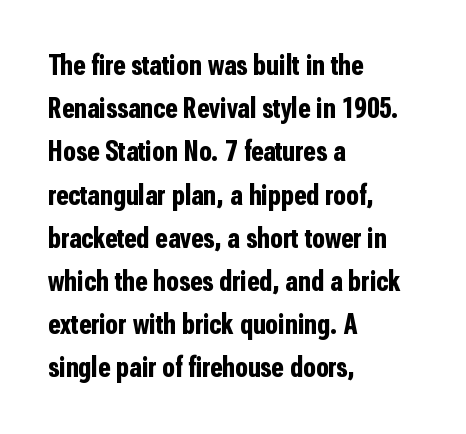
Q: Is the text bold? A: Yes.
Q: Is the text italic (slanted)? A: No, it is upright.
Q: Is the typeface a serif or a sans-serif typeface? A: Sans-serif.
Q: Is the text underlined? A: No.
Q: How is the paragraph aligned? A: Left-aligned.
Q: Is the spacing between letters normal or unusually wide? A: Normal.
Q: Is the spacing between lines tight, normal or loose? A: Normal.
Q: Width (condensed, normal, or wide)? A: Condensed.
Q: Stroke contrast? A: Low.
Q: x-height? A: Medium.
Q: Monospaced? A: No.
